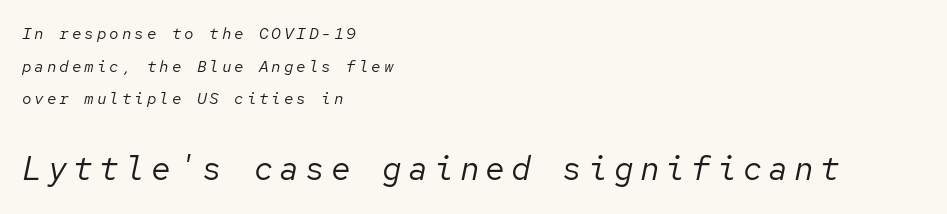
The typesetting does not lean heavy: it is not bold. Compared with typical paragraphs, the rows here are farther apart. Check under the words: just untouched page. Line beginnings align vertically; line endings do not. This layout puts the modest block above and the oversized block below.
